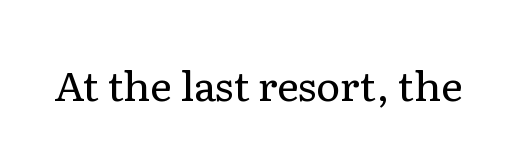
{"serif": "yes", "italic": "no", "bold": "no", "weight": "regular", "width": "normal", "stroke_contrast": "low", "x_height": "medium", "monospaced": "no", "underline": "no", "letter_spacing": "normal", "letter_spacing_em": 0.0, "glyph_px": 41}
